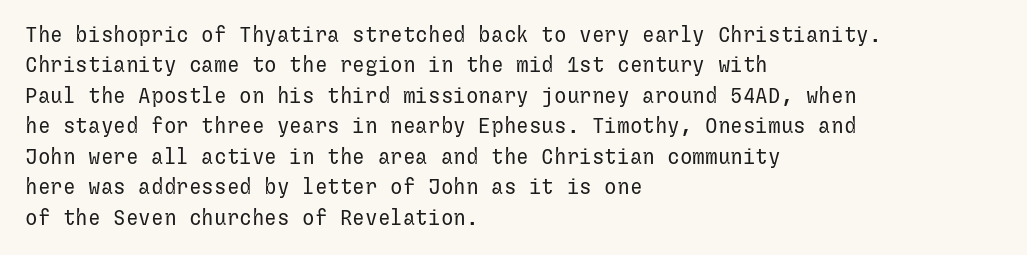
Letter spacing: default. Ink coverage per letter is moderate at most. The rag falls on the right side of this text block. Descenders are the only things crossing below the line. This block has exactly the height ordinary leading produces. This is the regular roman posture of the typeface.
